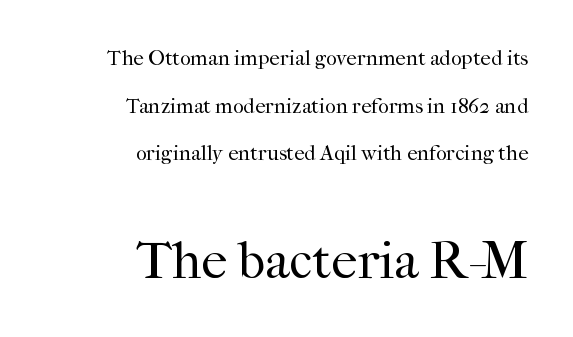
Q: Is the text bold? A: No.
Q: Is the text italic (slanted)? A: No, it is upright.
Q: Is the typeface a serif or a sans-serif typeface? A: Serif.
Q: Is the text underlined? A: No.
Q: How is the paragraph aligned? A: Right-aligned.
Q: Is the spacing between letters normal or unusually wide? A: Normal.
Q: Is the spacing between lines tight, normal or loose? A: Loose.
Q: Which block of text is set in a larger size, the first (top) or the second (bottom)? A: The second (bottom) one.
Q: Width (condensed, normal, or wide)? A: Normal.
Q: Stroke contrast? A: High.
Q: x-height? A: Medium.
Q: Monospaced? A: No.
